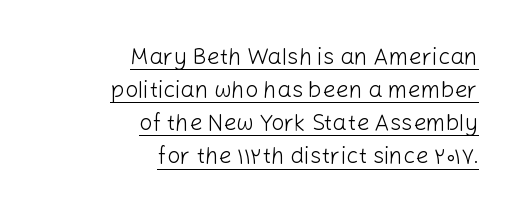
The image shows 23 px text type, upright; set right-aligned, normal line spacing (1.44x), normal letter spacing, underlined.
